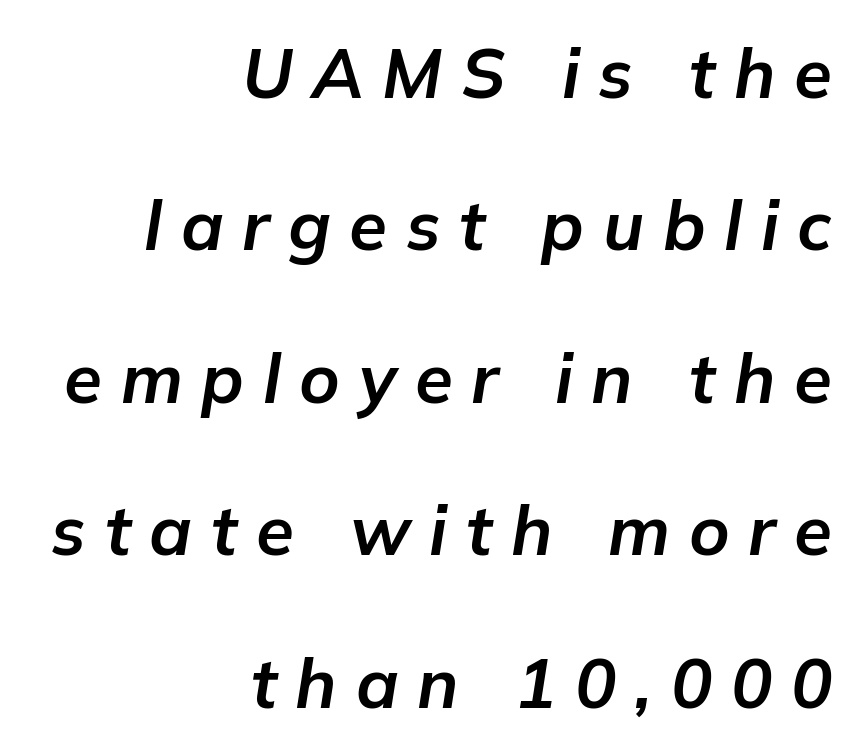
Q: Is the text bold? A: Yes.
Q: Is the text italic (slanted)? A: Yes, it leans right by about 9 degrees.
Q: Is the text underlined? A: No.
Q: How is the paragraph aligned? A: Right-aligned.
Q: Is the spacing between letters normal or unusually wide? A: Unusually wide.
Q: Is the spacing between lines tight, normal or loose? A: Loose.
Q: Width (condensed, normal, or wide)? A: Normal.
Q: Stroke contrast? A: Low.
Q: x-height? A: Medium.
Q: Monospaced? A: No.
